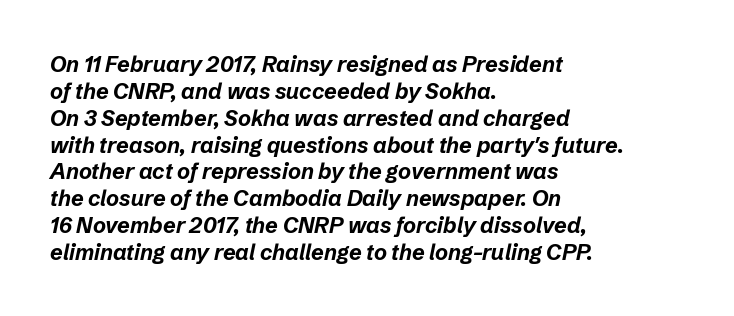
Quick note: italic. Honestly, there is no underline to notice here at all. The tracking reads as untouched default to a designer's eye. Students, this is bold: see how much ink each stroke carries. Is the block centered? No — it sits flush against the left margin.
